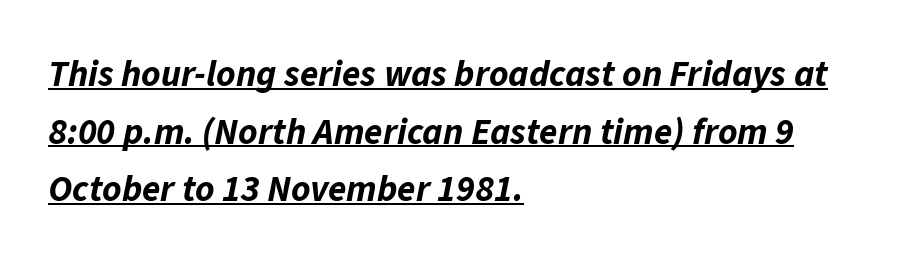
{"italic": "yes", "lean": "right", "slant_degrees": 11, "bold": "yes", "weight": "bold", "width": "normal", "stroke_contrast": "low", "x_height": "medium", "monospaced": "no", "underline": "yes", "align": "left", "line_spacing": "normal", "line_spacing_ratio": 1.56, "letter_spacing": "normal", "letter_spacing_em": 0.0, "glyph_px": 37}
